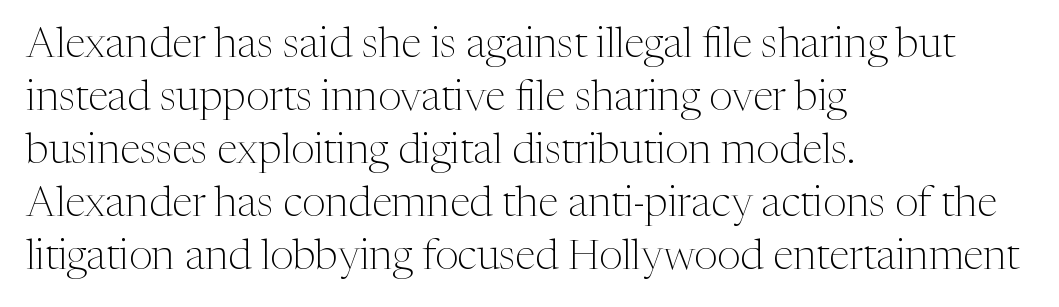
Q: Is the text bold? A: No.
Q: Is the text italic (slanted)? A: No, it is upright.
Q: Is the typeface a serif or a sans-serif typeface? A: Serif.
Q: Is the text underlined? A: No.
Q: How is the paragraph aligned? A: Left-aligned.
Q: Is the spacing between letters normal or unusually wide? A: Normal.
Q: Is the spacing between lines tight, normal or loose? A: Normal.
Q: Width (condensed, normal, or wide)? A: Normal.
Q: Stroke contrast? A: Medium.
Q: x-height? A: Medium.
Q: Monospaced? A: No.
